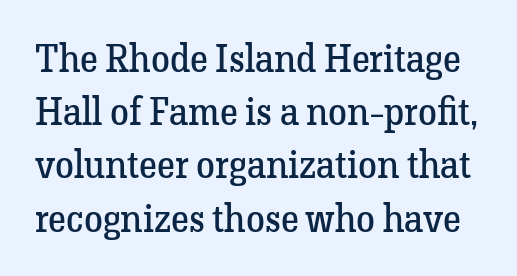
{"serif": "yes", "italic": "no", "bold": "no", "weight": "regular", "width": "normal", "stroke_contrast": "low", "x_height": "medium", "monospaced": "no", "underline": "no", "line_spacing": "normal", "line_spacing_ratio": 1.4, "letter_spacing": "normal", "letter_spacing_em": 0.0, "glyph_px": 38}
